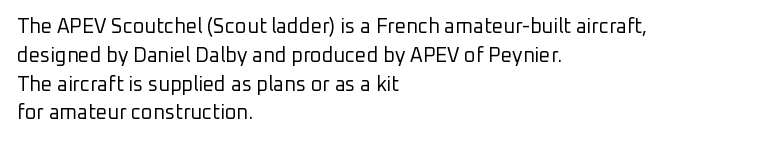
Q: Is the text bold? A: No.
Q: Is the text italic (slanted)? A: No, it is upright.
Q: Is the text underlined? A: No.
Q: How is the paragraph aligned? A: Left-aligned.
Q: Is the spacing between letters normal or unusually wide? A: Normal.
Q: Is the spacing between lines tight, normal or loose? A: Normal.
